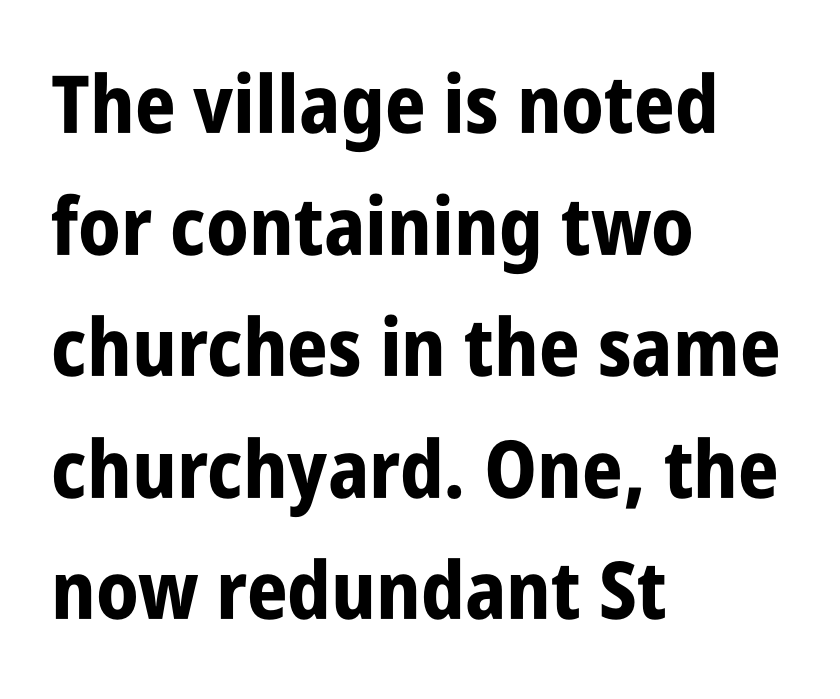
Q: Is the text bold? A: Yes.
Q: Is the text italic (slanted)? A: No, it is upright.
Q: Is the typeface a serif or a sans-serif typeface? A: Sans-serif.
Q: Is the text underlined? A: No.
Q: How is the paragraph aligned? A: Left-aligned.
Q: Is the spacing between letters normal or unusually wide? A: Normal.
Q: Is the spacing between lines tight, normal or loose? A: Normal.
Q: Width (condensed, normal, or wide)? A: Condensed.
Q: Stroke contrast? A: Low.
Q: x-height? A: Large.
Q: Monospaced? A: No.
